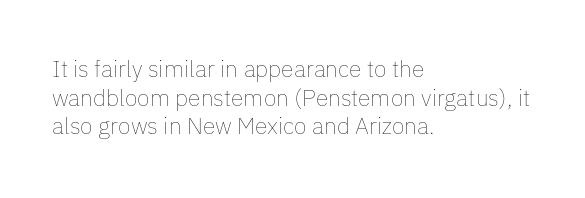
Beneath every word, the page is bare. On a weight scale, this lands at 450 or below. Look at the tracking — it's just the regular setting, nothing added. The typesetter chose a ragged-right arrangement here. Upright lettering throughout.
